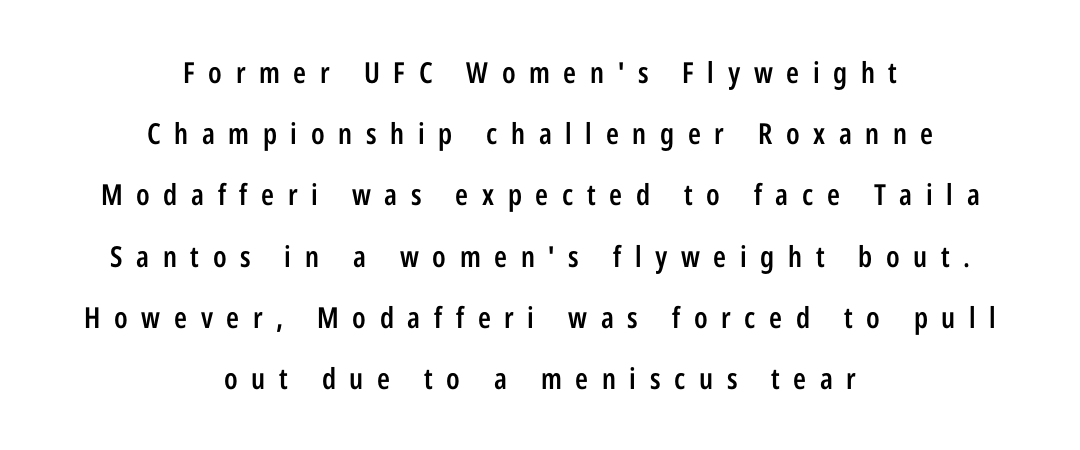
Q: Is the text bold? A: Semi-bold.
Q: Is the text italic (slanted)? A: No, it is upright.
Q: Is the typeface a serif or a sans-serif typeface? A: Sans-serif.
Q: Is the text underlined? A: No.
Q: How is the paragraph aligned? A: Centered.
Q: Is the spacing between letters normal or unusually wide? A: Unusually wide.
Q: Is the spacing between lines tight, normal or loose? A: Loose.
Q: Width (condensed, normal, or wide)? A: Condensed.
Q: Stroke contrast? A: Low.
Q: x-height? A: Medium.
Q: Monospaced? A: No.
